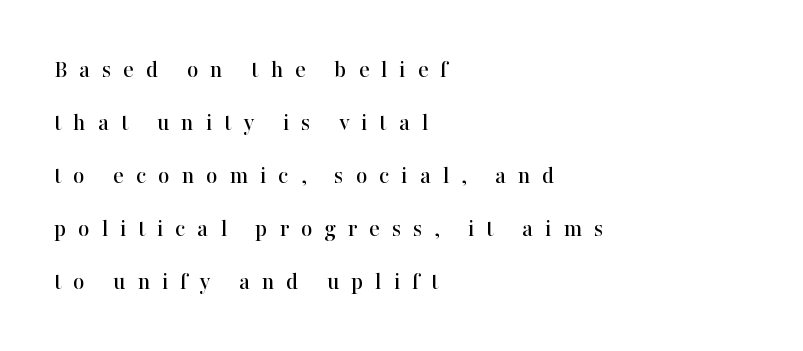
Typeset ragged right — the left edge is the straight one. How are the letters spaced? Widely, with obvious added tracking. Compared with typical paragraphs, the rows here are farther apart. No italicization has been applied; the sample stays upright. Just letters on the line, the space beneath them empty.
